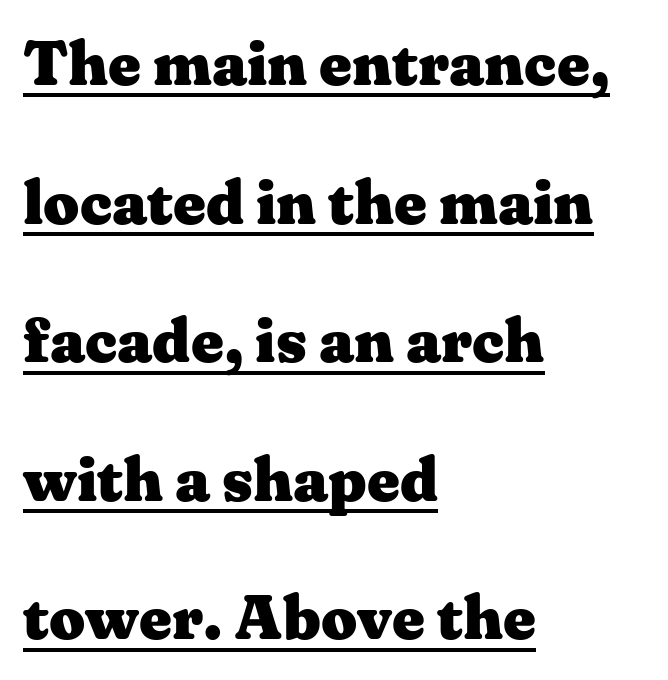
Caption: lettering with a line underneath. The line-height multiplier appears high, well above default. Bold? Absolutely — the strokes are thick and heavy. Typeset ragged right — the left edge is the straight one.
